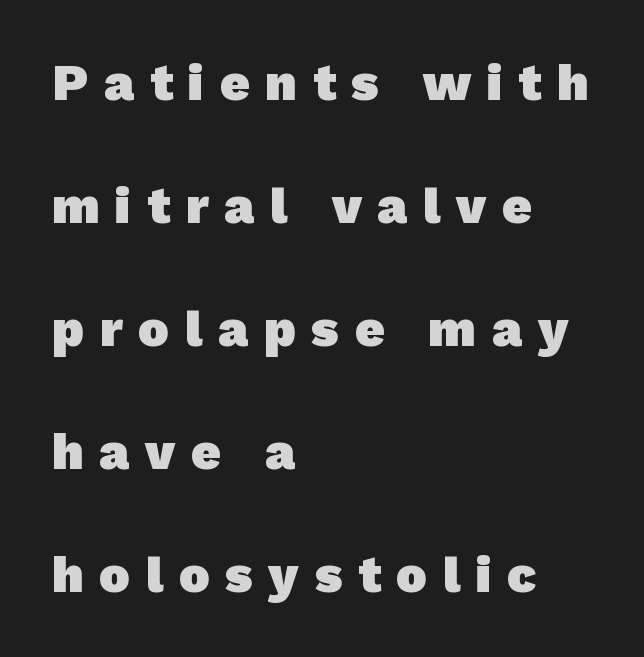
Q: Is the text bold? A: Yes.
Q: Is the typeface a serif or a sans-serif typeface? A: Sans-serif.
Q: Is the text underlined? A: No.
Q: How is the paragraph aligned? A: Left-aligned.
Q: Is the spacing between letters normal or unusually wide? A: Unusually wide.
Q: Is the spacing between lines tight, normal or loose? A: Loose.
Q: Width (condensed, normal, or wide)? A: Normal.
Q: Stroke contrast? A: Low.
Q: x-height? A: Medium.
Q: Monospaced? A: No.
